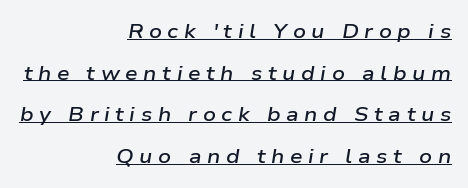
{"italic": "yes", "lean": "right", "slant_degrees": 9, "bold": "semi", "underline": "yes", "align": "right", "line_spacing": "loose", "line_spacing_ratio": 2.08, "letter_spacing": "wide", "letter_spacing_em": 0.28, "glyph_px": 20}
